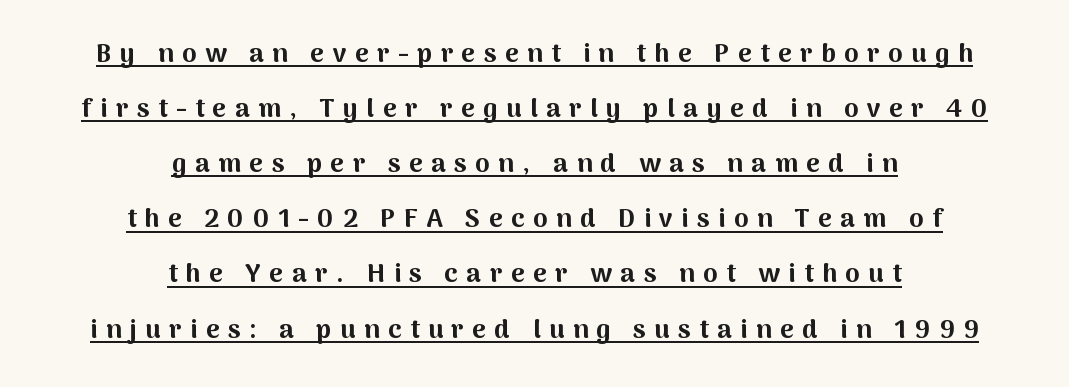
{"italic": "no", "bold": "yes", "underline": "yes", "align": "center", "line_spacing": "loose", "line_spacing_ratio": 2.12, "letter_spacing": "wide", "letter_spacing_em": 0.33, "glyph_px": 26}
